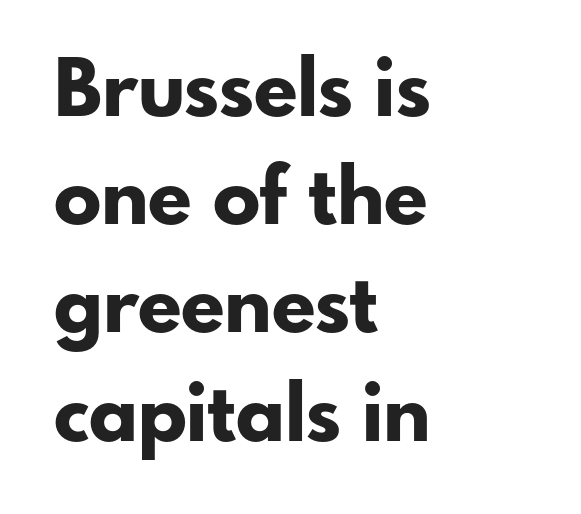
A dark, heavy texture on the line: the type is bold. The letters stand straight up with perfectly vertical stems. These lines are rendered in a variable-pitch font. In terms of leading, this rendering sits right in the middle. Check where the strokes stop: nothing finishes them off — pure sans. Descenders hang freely into open space.
